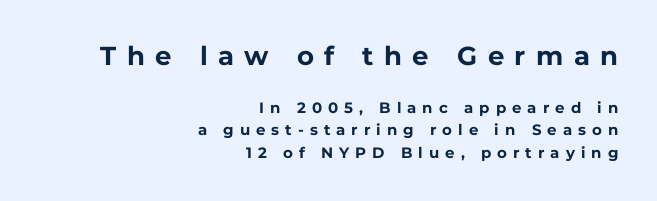
Summary of weight: heavy, a full bold. The designer gave the opening block more size than the closing block. The font's upright variant was chosen for this text. The compositor pushed each line to the right boundary. Whoever set this chose a conventional vertical rhythm. Bare-footed words on every line.
